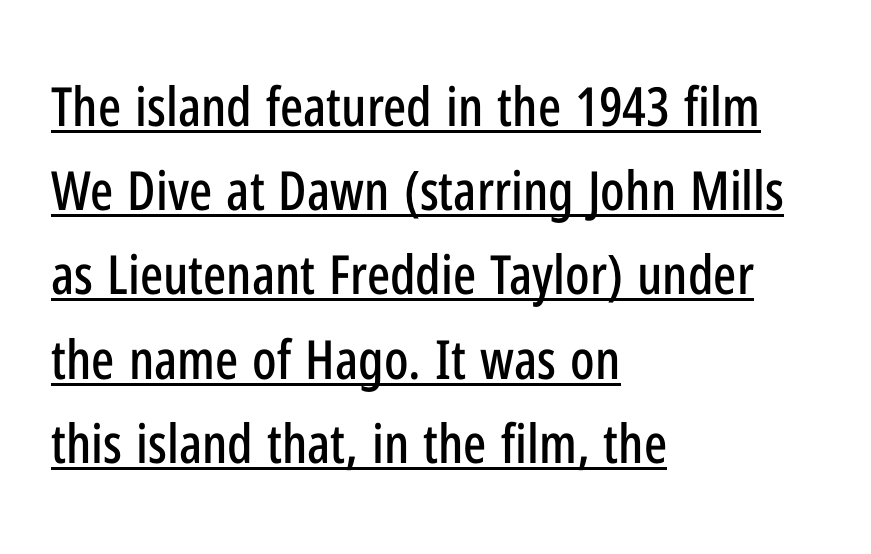
Q: Is the text italic (slanted)? A: No, it is upright.
Q: Is the typeface a serif or a sans-serif typeface? A: Sans-serif.
Q: Is the text underlined? A: Yes.
Q: How is the paragraph aligned? A: Left-aligned.
Q: Is the spacing between letters normal or unusually wide? A: Normal.
Q: Is the spacing between lines tight, normal or loose? A: Normal.
Q: Width (condensed, normal, or wide)? A: Condensed.
Q: Stroke contrast? A: Low.
Q: x-height? A: Medium.
Q: Monospaced? A: No.
